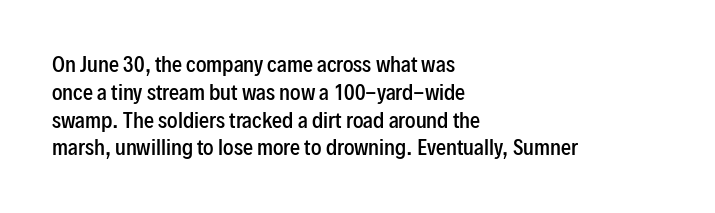
In terms of posture, this sample is upright. A typesetter would call this zero additional tracking. In terms of weight, the rendering is demibold, just under bold. One glance says typical: line gaps are just what's usual. Left-aligned paragraph, ragged on the right.
